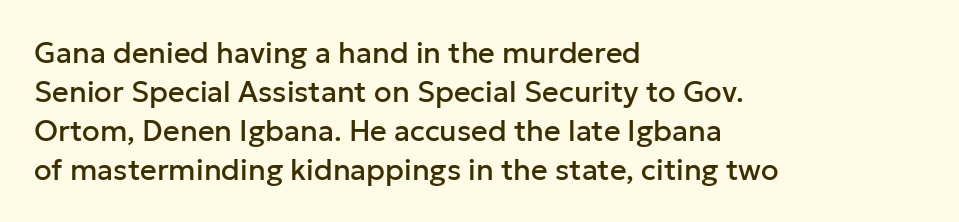
The image shows 29 px sans-serif type, upright; set left-aligned, normal line spacing (1.34x), normal letter spacing, not underlined; low stroke contrast and a medium x-height.
